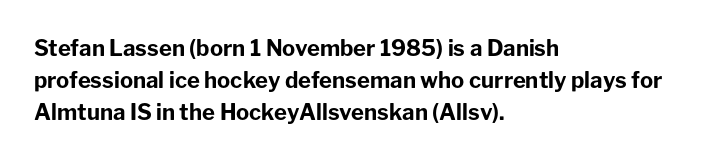
The image shows 22 px bold type, upright; set left-aligned, normal line spacing (1.45x), normal letter spacing, not underlined.
